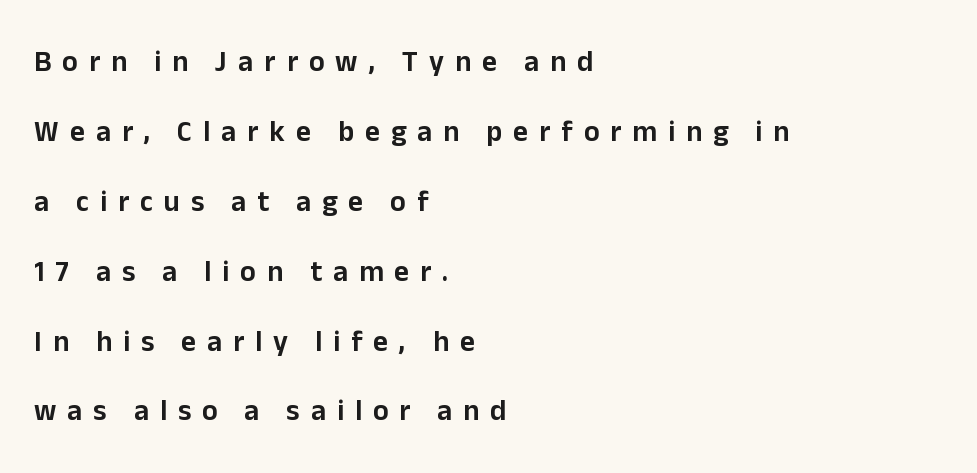
Q: Is the text italic (slanted)? A: No, it is upright.
Q: Is the typeface a serif or a sans-serif typeface? A: Sans-serif.
Q: Is the text underlined? A: No.
Q: How is the paragraph aligned? A: Left-aligned.
Q: Is the spacing between letters normal or unusually wide? A: Unusually wide.
Q: Is the spacing between lines tight, normal or loose? A: Loose.
Q: Width (condensed, normal, or wide)? A: Normal.
Q: Stroke contrast? A: Low.
Q: x-height? A: Medium.
Q: Monospaced? A: No.
